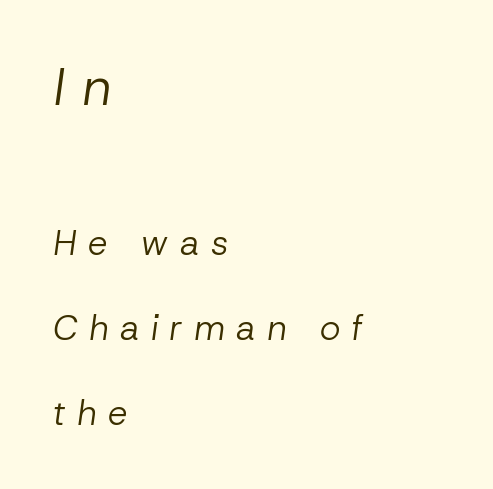
Vertically, the passage feels expansive, rows floating well apart. The specimen reads as italic at a glance. On a weight scale, this lands at 450 or below. The string is rendered with underlining switched off.
